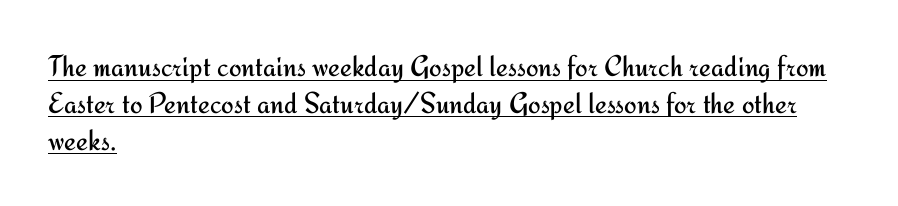
{"serif": "no", "italic": "no", "bold": "no", "weight": "regular", "width": "normal", "stroke_contrast": "medium", "x_height": "small", "monospaced": "no", "underline": "yes", "align": "left", "line_spacing_ratio": 1.23, "letter_spacing": "normal", "letter_spacing_em": 0.0, "glyph_px": 30}
